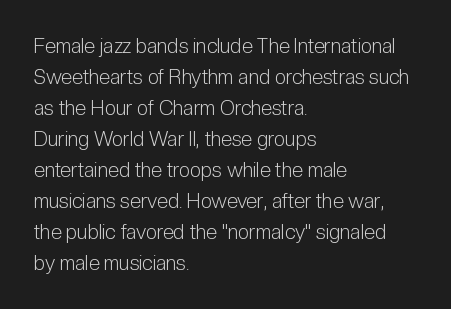
The face looks like a standard text weight, possibly lighter. The type is set solid horizontally, with unmodified tracking. The lettering stays uniformly vertical, giving the passage a roman look. Leading: standard. Casual observation: everything's shoved over to the left.
